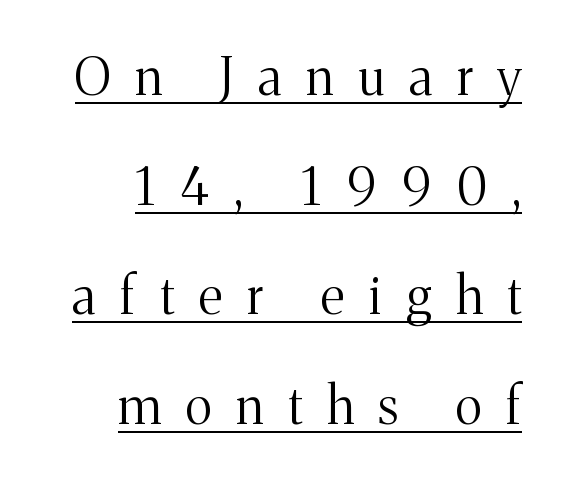
Like a heading marked for emphasis, these lines bear an underscore. Proportional: the letters do not fall into vertical columns. A roman cut, with each character standing at attention. The letterforms stand isolated, each surrounded by extra space. Each new line begins a long way beneath the previous one.
